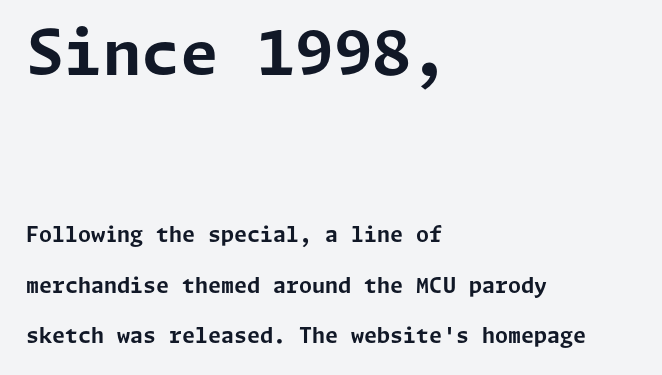
The image shows 62 px bold sans-serif type, upright; set left-aligned, loose line spacing (2.41x), normal letter spacing, not underlined; the first (top) block is 2.95x larger; low stroke contrast and a medium x-height.
